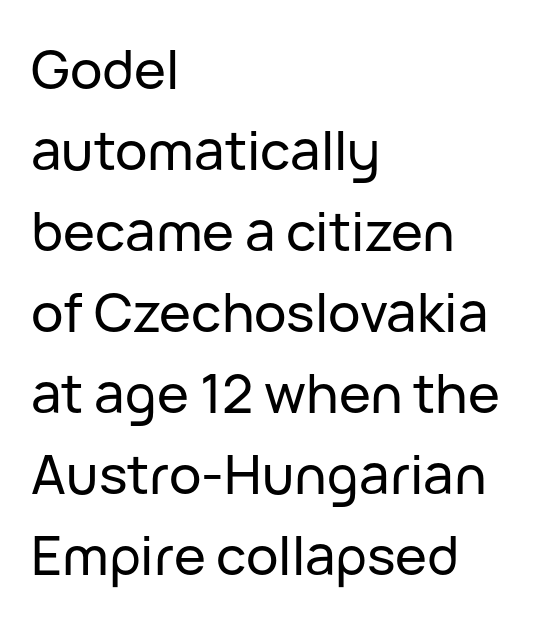
Q: Is the text italic (slanted)? A: No, it is upright.
Q: Is the typeface a serif or a sans-serif typeface? A: Sans-serif.
Q: Is the text underlined? A: No.
Q: How is the paragraph aligned? A: Left-aligned.
Q: Is the spacing between letters normal or unusually wide? A: Normal.
Q: Is the spacing between lines tight, normal or loose? A: Normal.
Q: Width (condensed, normal, or wide)? A: Normal.
Q: Stroke contrast? A: Low.
Q: x-height? A: Medium.
Q: Monospaced? A: No.
